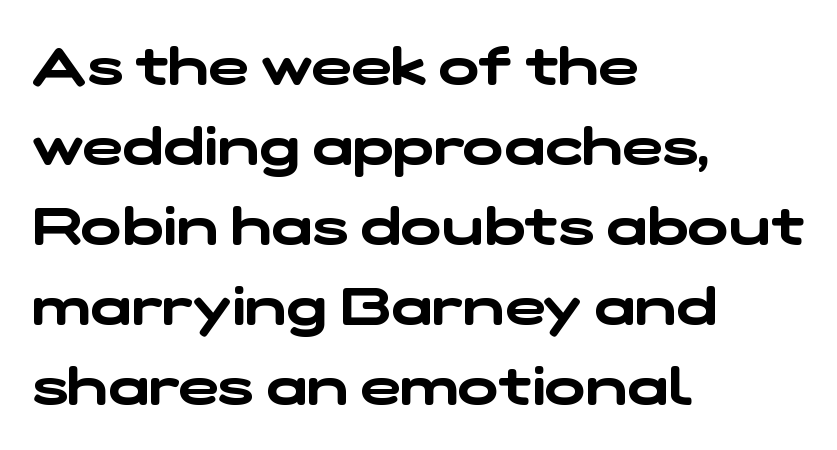
The image shows 54 px wide sans-serif type; set left-aligned, normal line spacing (1.48x), normal letter spacing, not underlined; low stroke contrast and a medium x-height.
